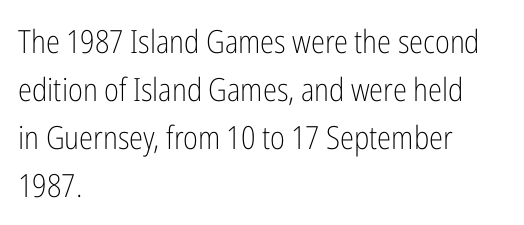
{"serif": "no", "italic": "no", "bold": "no", "weight": "light", "width": "condensed", "stroke_contrast": "low", "x_height": "medium", "monospaced": "no", "underline": "no", "align": "left", "line_spacing": "normal", "line_spacing_ratio": 1.5, "letter_spacing": "normal", "letter_spacing_em": 0.0, "glyph_px": 32}
